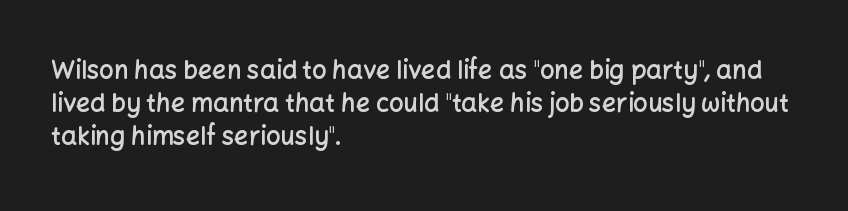
{"italic": "no", "bold": "semi", "underline": "no", "align": "left", "line_spacing": "normal", "line_spacing_ratio": 1.33, "letter_spacing": "normal", "letter_spacing_em": 0.0, "glyph_px": 25}
